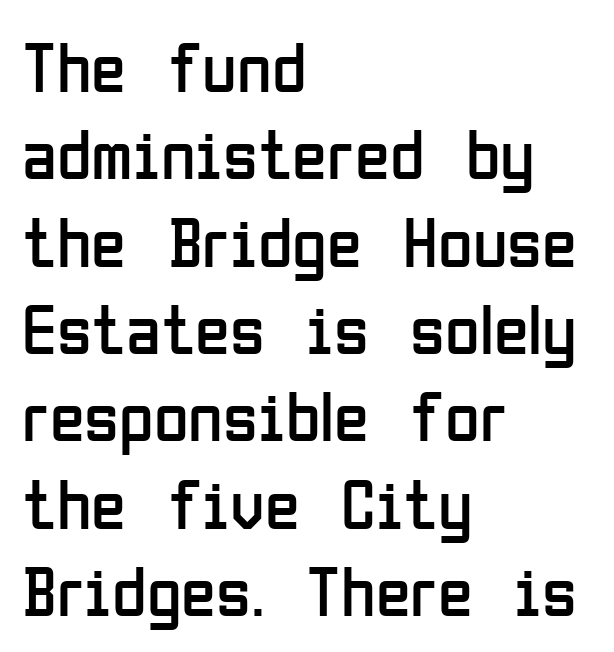
Q: Is the text bold? A: No.
Q: Is the text italic (slanted)? A: No, it is upright.
Q: Is the typeface a serif or a sans-serif typeface? A: Sans-serif.
Q: Is the text underlined? A: No.
Q: How is the paragraph aligned? A: Left-aligned.
Q: Is the spacing between letters normal or unusually wide? A: Normal.
Q: Width (condensed, normal, or wide)? A: Condensed.
Q: Stroke contrast? A: Low.
Q: x-height? A: Medium.
Q: Monospaced? A: No.
